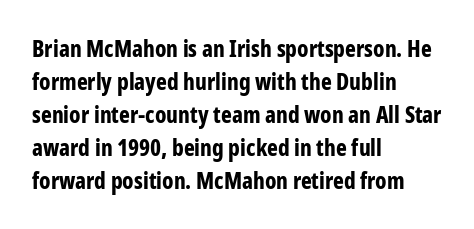
{"italic": "no", "bold": "yes", "underline": "no", "align": "left", "line_spacing": "normal", "line_spacing_ratio": 1.44, "letter_spacing": "normal", "letter_spacing_em": 0.0, "glyph_px": 23}
